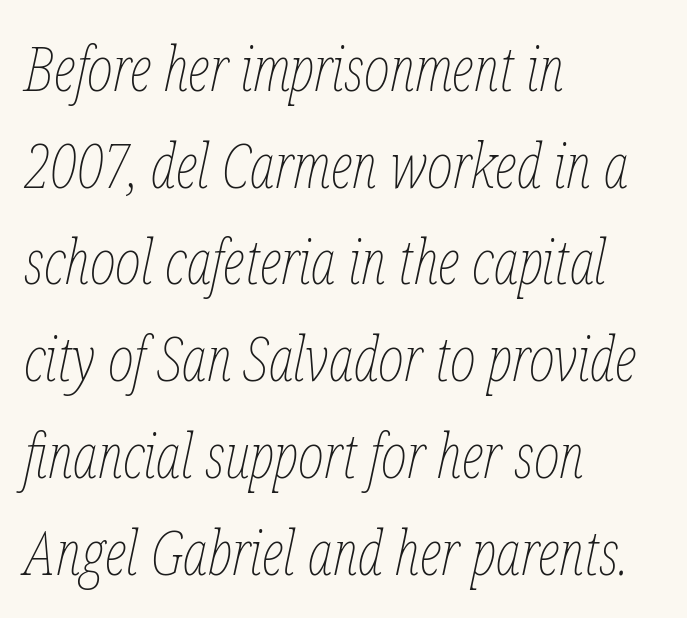
Q: Is the text bold? A: No.
Q: Is the text italic (slanted)? A: Yes, it leans right by about 12 degrees.
Q: Is the text underlined? A: No.
Q: How is the paragraph aligned? A: Left-aligned.
Q: Is the spacing between letters normal or unusually wide? A: Normal.
Q: Is the spacing between lines tight, normal or loose? A: Normal.
Q: Width (condensed, normal, or wide)? A: Condensed.
Q: Stroke contrast? A: Low.
Q: x-height? A: Medium.
Q: Monospaced? A: No.
